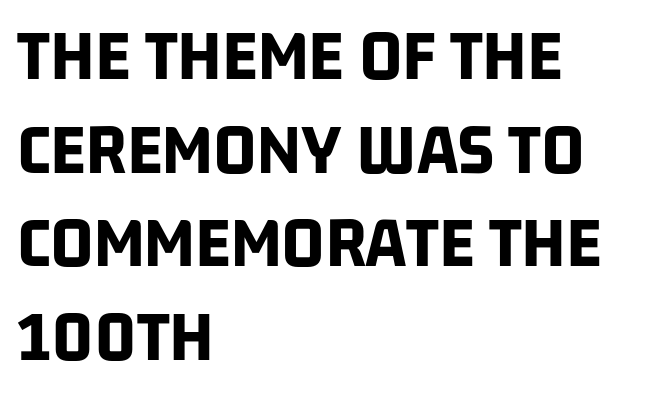
The image shows 75 px bold, condensed sans-serif type; set left-aligned, normal line spacing (1.25x), normal letter spacing, not underlined; low stroke contrast and a large x-height.
